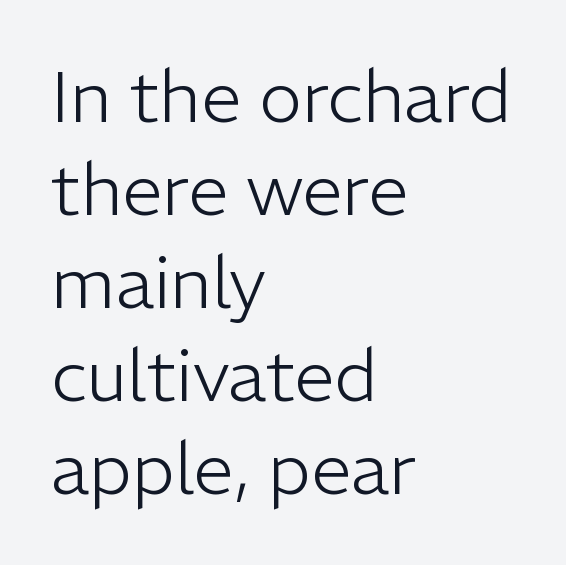
{"serif": "no", "italic": "no", "bold": "no", "weight": "light", "width": "normal", "stroke_contrast": "low", "x_height": "medium", "monospaced": "no", "underline": "no", "align": "left", "line_spacing": "normal", "line_spacing_ratio": 1.29, "letter_spacing": "normal", "letter_spacing_em": 0.0, "glyph_px": 72}
